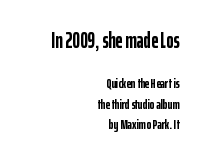
{"italic": "no", "bold": "yes", "underline": "no", "align": "right", "line_spacing": "normal", "line_spacing_ratio": 1.45, "letter_spacing": "normal", "letter_spacing_em": 0.0, "larger_block": "first", "size_ratio": 1.57, "glyph_px": 22}
